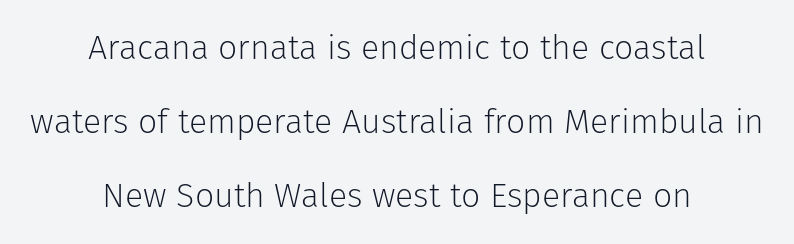
Q: Is the text bold? A: No.
Q: Is the text italic (slanted)? A: No, it is upright.
Q: Is the typeface a serif or a sans-serif typeface? A: Sans-serif.
Q: Is the text underlined? A: No.
Q: How is the paragraph aligned? A: Centered.
Q: Is the spacing between letters normal or unusually wide? A: Normal.
Q: Is the spacing between lines tight, normal or loose? A: Loose.
Q: Width (condensed, normal, or wide)? A: Normal.
Q: Stroke contrast? A: Low.
Q: x-height? A: Medium.
Q: Monospaced? A: No.
